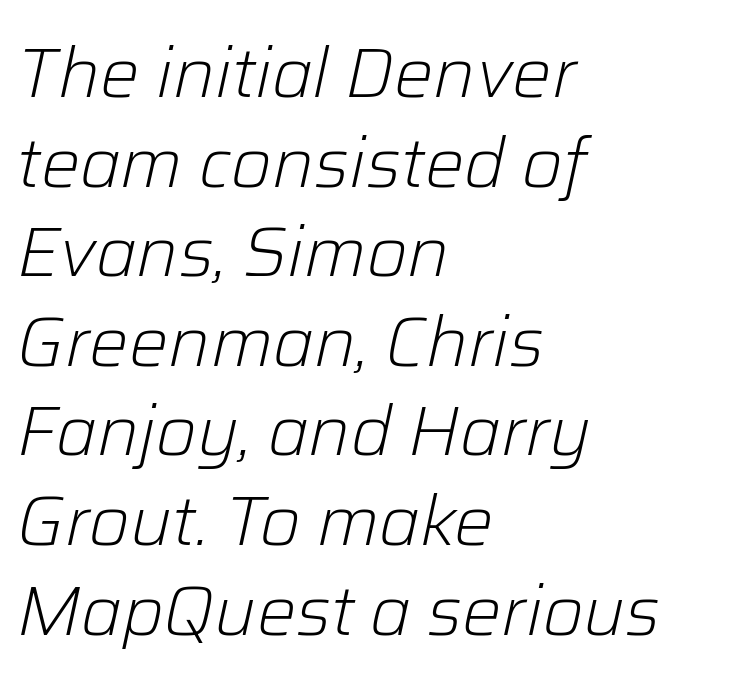
{"italic": "yes", "lean": "right", "slant_degrees": 12, "bold": "no", "weight": "light", "width": "normal", "stroke_contrast": "low", "x_height": "medium", "monospaced": "no", "underline": "no", "align": "left", "line_spacing": "normal", "line_spacing_ratio": 1.28, "letter_spacing": "normal", "letter_spacing_em": 0.0, "glyph_px": 70}
